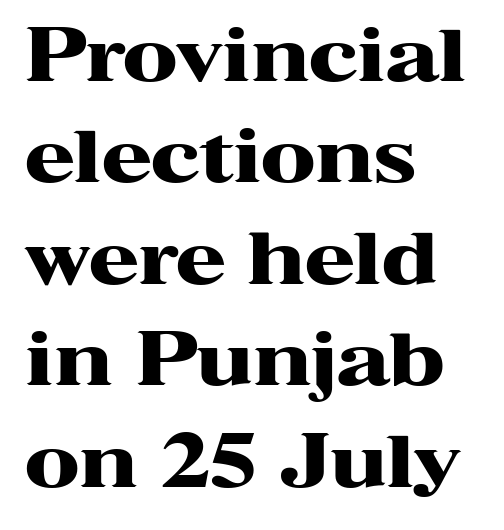
The image shows 73 px heavy, wide serif type, upright; set left-aligned, normal line spacing (1.39x), normal letter spacing, not underlined; high stroke contrast and a medium x-height.
